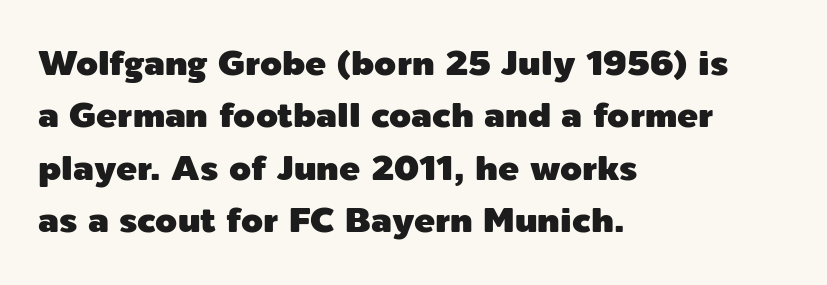
Q: Is the text italic (slanted)? A: No, it is upright.
Q: Is the typeface a serif or a sans-serif typeface? A: Sans-serif.
Q: Is the text underlined? A: No.
Q: How is the paragraph aligned? A: Left-aligned.
Q: Is the spacing between letters normal or unusually wide? A: Normal.
Q: Is the spacing between lines tight, normal or loose? A: Normal.
Q: Width (condensed, normal, or wide)? A: Normal.
Q: x-height? A: Medium.
Q: Monospaced? A: No.
